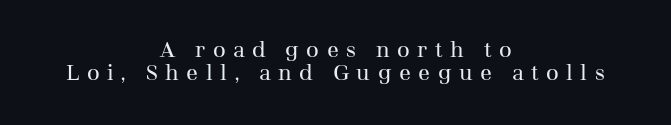
Posture: upright roman. Typeset on center — no edge is straight. These glyphs show unthickened strokes, regular width or finer. Look at the tracking — it's clearly loosened, letters drifting apart. You could barely slide anything between these rows. The foot of each line stays bare and open.
